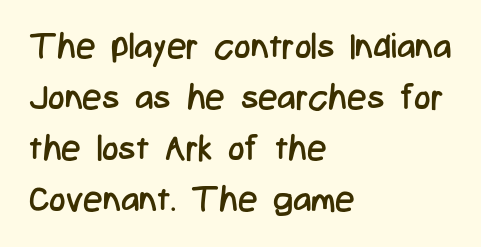
{"serif": "no", "italic": "no", "bold": "no", "weight": "regular", "width": "condensed", "stroke_contrast": "low", "x_height": "medium", "monospaced": "no", "underline": "no", "align": "left", "line_spacing": "normal", "line_spacing_ratio": 1.46, "letter_spacing": "normal", "letter_spacing_em": 0.0, "glyph_px": 35}
